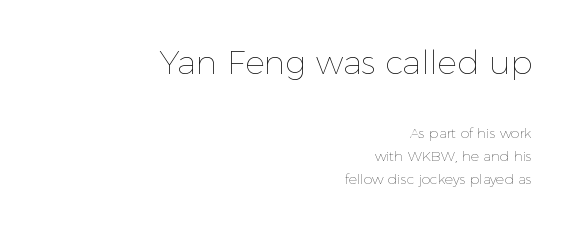
The image shows 33 px thin type, upright; set right-aligned, normal line spacing (1.67x), normal letter spacing, not underlined; the first (top) block is 2.36x larger; a medium x-height.
